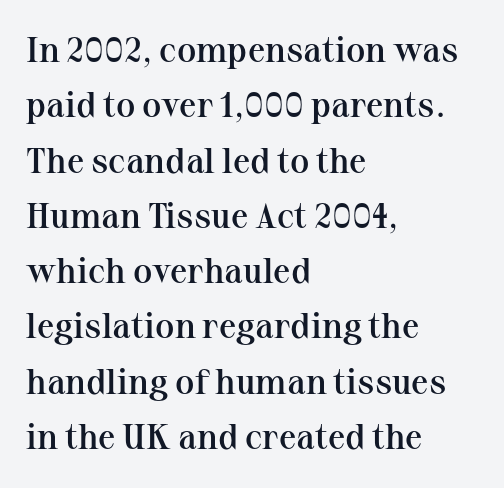
{"serif": "yes", "italic": "no", "bold": "semi", "weight": "semibold", "width": "normal", "stroke_contrast": "medium", "x_height": "medium", "monospaced": "no", "underline": "no", "align": "left", "line_spacing": "normal", "line_spacing_ratio": 1.58, "letter_spacing": "normal", "letter_spacing_em": 0.0, "glyph_px": 35}
